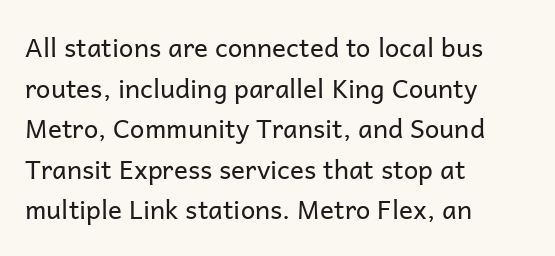
{"italic": "no", "bold": "no", "underline": "no", "align": "left", "line_spacing": "normal", "line_spacing_ratio": 1.56, "letter_spacing": "normal", "letter_spacing_em": 0.0, "glyph_px": 26}
